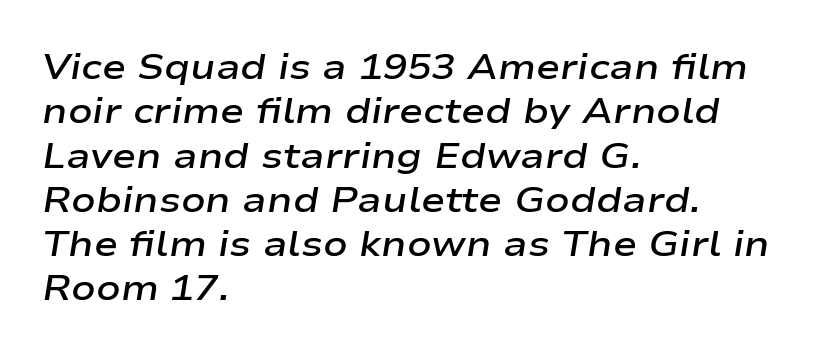
{"italic": "yes", "lean": "right", "slant_degrees": 9, "bold": "semi", "weight": "semibold", "width": "wide", "stroke_contrast": "low", "x_height": "medium", "monospaced": "no", "underline": "no", "align": "left", "line_spacing_ratio": 1.23, "letter_spacing": "normal", "letter_spacing_em": 0.0, "glyph_px": 36}
